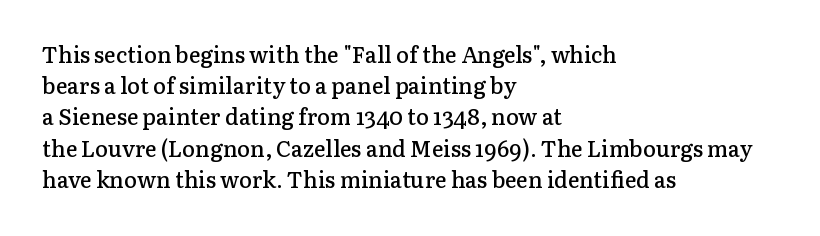
{"italic": "no", "bold": "semi", "underline": "no", "align": "left", "line_spacing": "normal", "line_spacing_ratio": 1.42, "letter_spacing": "normal", "letter_spacing_em": 0.0, "glyph_px": 22}
